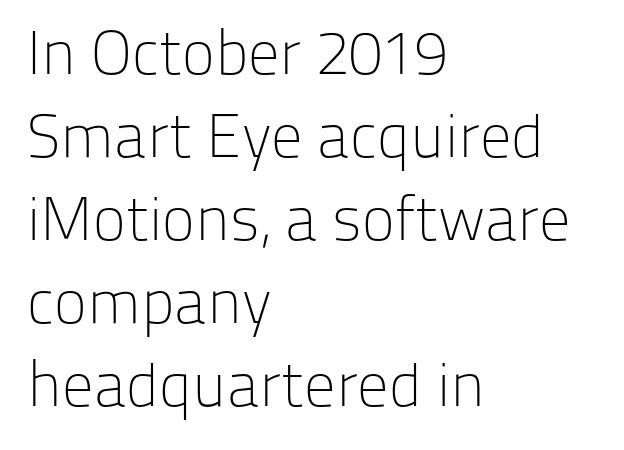
The image shows 62 px light sans-serif type, upright; set left-aligned, normal line spacing (1.34x), normal letter spacing, not underlined; low stroke contrast and a medium x-height.
